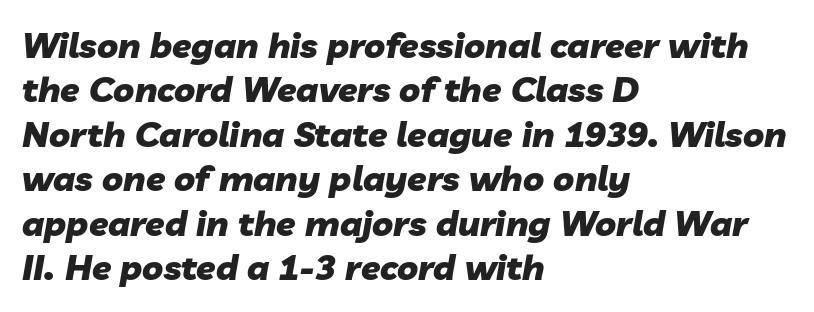
{"italic": "yes", "lean": "right", "slant_degrees": 10, "bold": "yes", "weight": "heavy", "width": "normal", "stroke_contrast": "low", "x_height": "medium", "monospaced": "no", "underline": "no", "align": "left", "line_spacing": "normal", "line_spacing_ratio": 1.27, "letter_spacing": "normal", "letter_spacing_em": 0.0, "glyph_px": 35}
